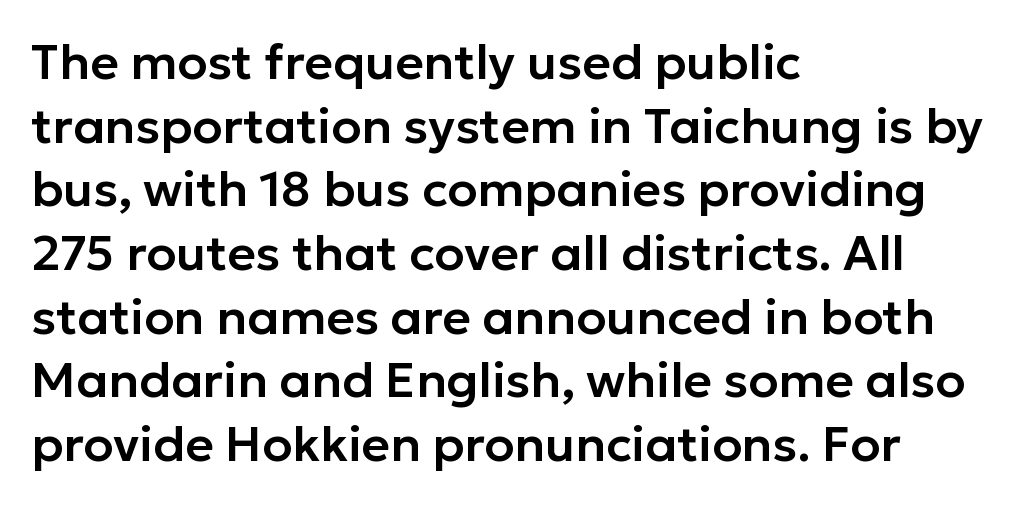
Serif or sans? Sans — the stroke terminals are bare. Posture: upright roman. Type without underlining. If you measured baseline to baseline, you'd find a middling distance. Proportional: the letters do not fall into vertical columns. These lines keep a tight, regular rhythm from letter to letter.
